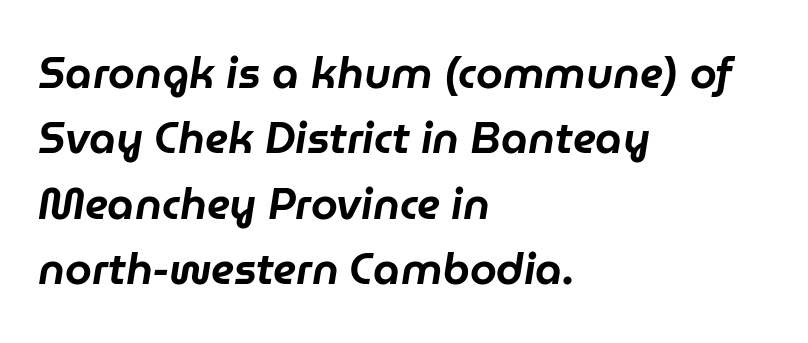
The image shows 43 px text type, italic (leaning right); set left-aligned, normal line spacing (1.52x), normal letter spacing, not underlined; low stroke contrast and a medium x-height.
